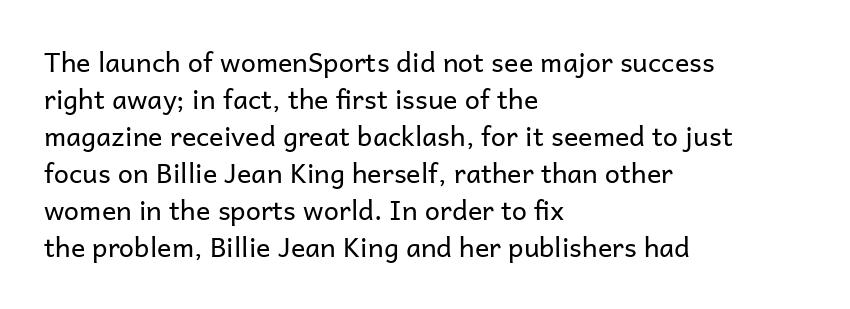
Q: Is the text bold? A: No.
Q: Is the text italic (slanted)? A: No, it is upright.
Q: Is the text underlined? A: No.
Q: How is the paragraph aligned? A: Left-aligned.
Q: Is the spacing between letters normal or unusually wide? A: Normal.
Q: Is the spacing between lines tight, normal or loose? A: Normal.
